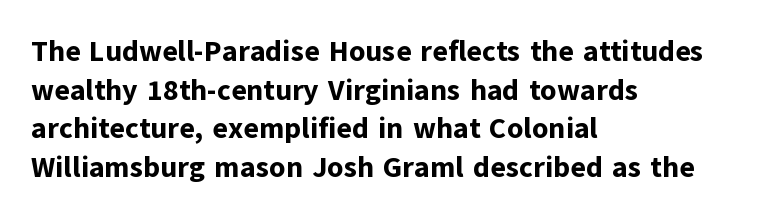
The image shows 29 px bold sans-serif type, upright; set left-aligned, normal line spacing (1.33x), normal letter spacing, not underlined; low stroke contrast and a medium x-height.
